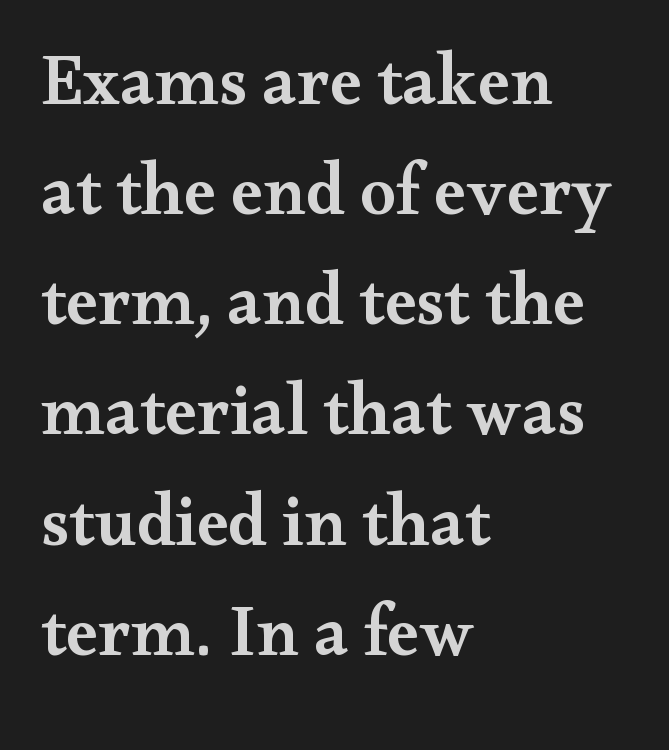
Q: Is the text bold? A: Semi-bold.
Q: Is the text italic (slanted)? A: No, it is upright.
Q: Is the typeface a serif or a sans-serif typeface? A: Serif.
Q: Is the text underlined? A: No.
Q: How is the paragraph aligned? A: Left-aligned.
Q: Is the spacing between letters normal or unusually wide? A: Normal.
Q: Is the spacing between lines tight, normal or loose? A: Normal.
Q: Width (condensed, normal, or wide)? A: Wide.
Q: Stroke contrast? A: Medium.
Q: x-height? A: Small.
Q: Monospaced? A: No.
